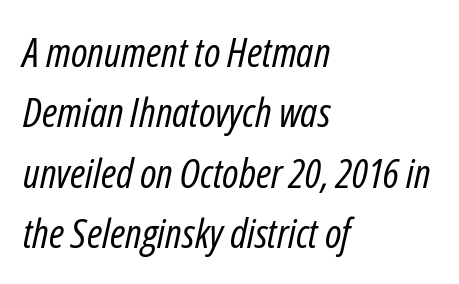
{"italic": "yes", "lean": "right", "slant_degrees": 12, "bold": "no", "weight": "regular", "width": "condensed", "stroke_contrast": "low", "x_height": "medium", "monospaced": "no", "underline": "no", "align": "left", "line_spacing": "normal", "line_spacing_ratio": 1.47, "letter_spacing": "normal", "letter_spacing_em": 0.0, "glyph_px": 41}
